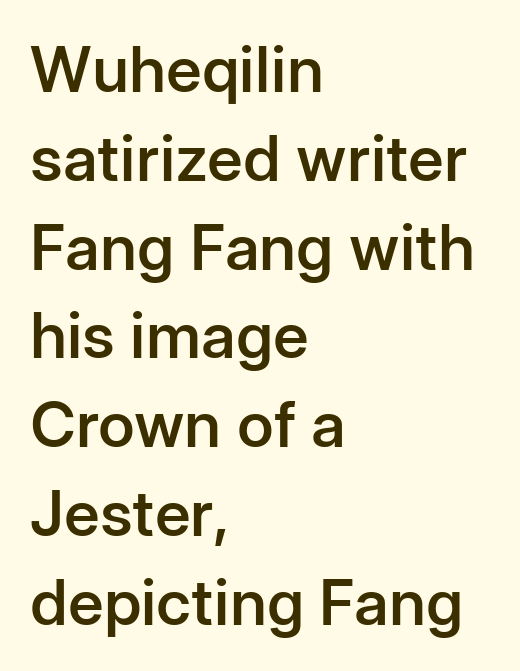
{"serif": "no", "italic": "no", "bold": "semi", "weight": "semibold", "width": "normal", "stroke_contrast": "low", "x_height": "medium", "monospaced": "no", "underline": "no", "align": "left", "line_spacing": "normal", "line_spacing_ratio": 1.41, "letter_spacing": "normal", "letter_spacing_em": 0.0, "glyph_px": 63}
